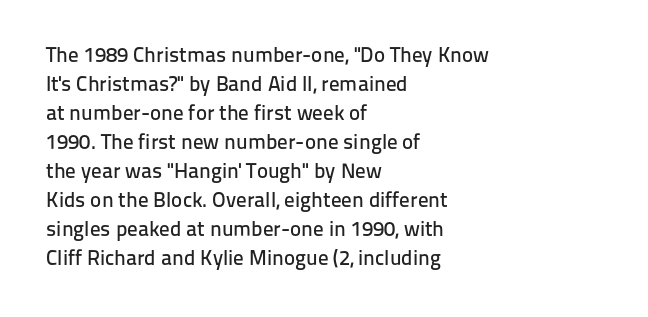
Does the leading feel generous? No, just average. Nobody touched the tracking dial on this one. This is the regular roman posture of the typeface. Visually the block forms a straight wall on the left and a jagged coastline on the right.
